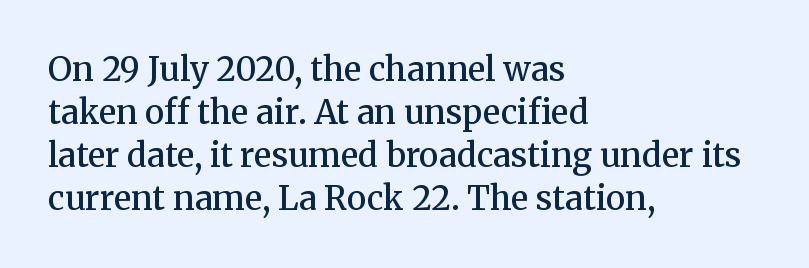
A typesetter would call this proportional, since set widths differ per character. Note: serifs present on the glyphs. The rendering uses a moderate line-height, typical for paragraphs. A typesetter would call this zero additional tracking. Typesetter's note: demi weight, one step under bold.
